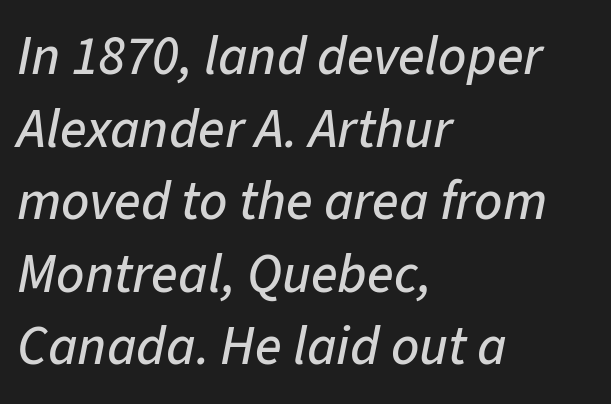
{"italic": "yes", "lean": "right", "slant_degrees": 11, "width": "normal", "stroke_contrast": "low", "x_height": "medium", "monospaced": "no", "underline": "no", "align": "left", "line_spacing": "normal", "line_spacing_ratio": 1.32, "letter_spacing": "normal", "letter_spacing_em": 0.0, "glyph_px": 55}
